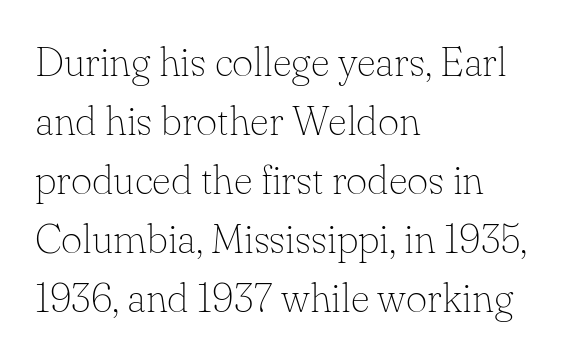
{"serif": "yes", "italic": "no", "bold": "no", "weight": "thin", "width": "normal", "stroke_contrast": "low", "x_height": "small", "monospaced": "no", "underline": "no", "align": "left", "line_spacing": "normal", "line_spacing_ratio": 1.44, "letter_spacing": "normal", "letter_spacing_em": 0.0, "glyph_px": 41}
